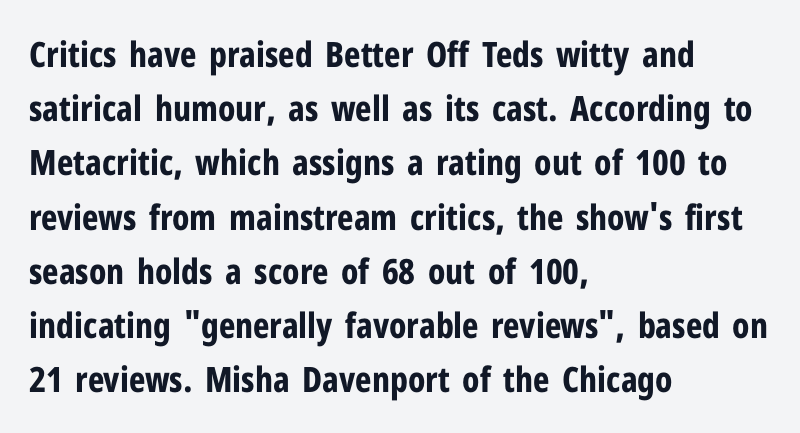
Q: Is the text bold? A: Yes.
Q: Is the text italic (slanted)? A: No, it is upright.
Q: Is the typeface a serif or a sans-serif typeface? A: Sans-serif.
Q: Is the text underlined? A: No.
Q: How is the paragraph aligned? A: Left-aligned.
Q: Is the spacing between letters normal or unusually wide? A: Normal.
Q: Is the spacing between lines tight, normal or loose? A: Normal.
Q: Width (condensed, normal, or wide)? A: Condensed.
Q: Stroke contrast? A: Low.
Q: x-height? A: Medium.
Q: Monospaced? A: No.
